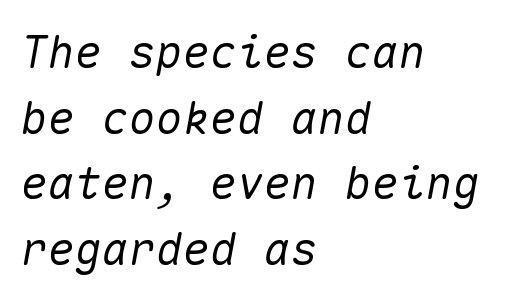
Q: Is the text italic (slanted)? A: Yes, it leans right by about 10 degrees.
Q: Is the text underlined? A: No.
Q: How is the paragraph aligned? A: Left-aligned.
Q: Is the spacing between letters normal or unusually wide? A: Normal.
Q: Is the spacing between lines tight, normal or loose? A: Normal.
Q: Width (condensed, normal, or wide)? A: Normal.
Q: Stroke contrast? A: Medium.
Q: x-height? A: Medium.
Q: Monospaced? A: Yes.
